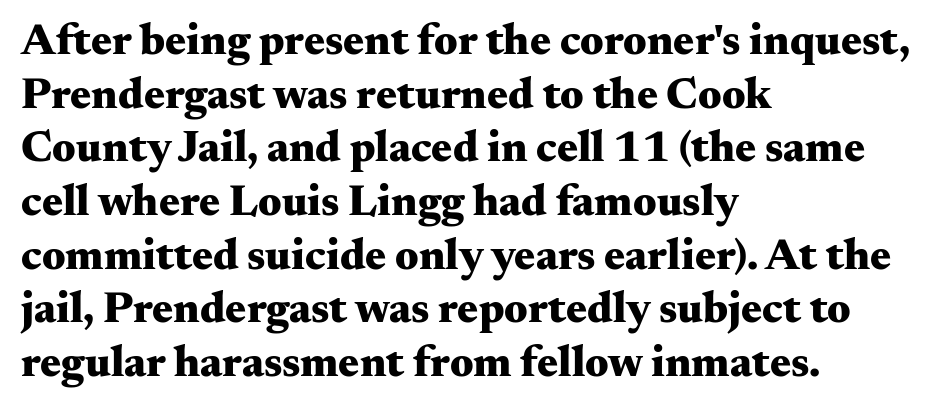
Does the type have serifs? Yes, each stem ends in a small foot. Is this a fixed-width face? No — the glyphs have proportional, varying widths. Left-aligned paragraph, ragged on the right. The typography opts for an upright posture over an oblique one. Just letters on the line, the space beneath them empty. The characters look thick and weighty, a clear bold.
